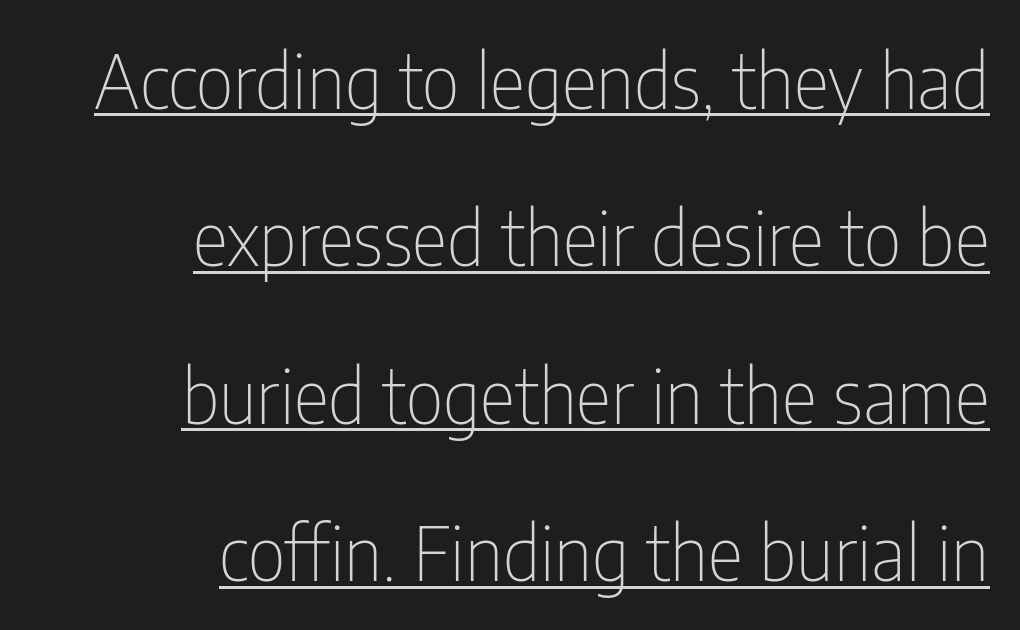
The passage shown has conventional tracking throughout. The passage shown is typed in a proportional face where columns would drift. Examine the stroke ends and you'll find no serifs. Notice how a bar underscores the lettering throughout. Summary of vertical rhythm: relaxed, with wide interline spacing. One-word summary of the alignment: right.
